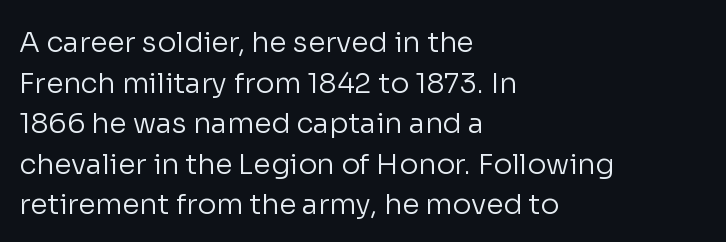
Think of a printed novel: that variable character pitch is what you see here. The strokes carry an ordinary text weight at most. Short and long lines alike share a common starting point at left. The designer went with a sans here, leaving each stem footless. The face used here is rendered with its standard letterfit. Any mark beneath the type? The region is blank.
